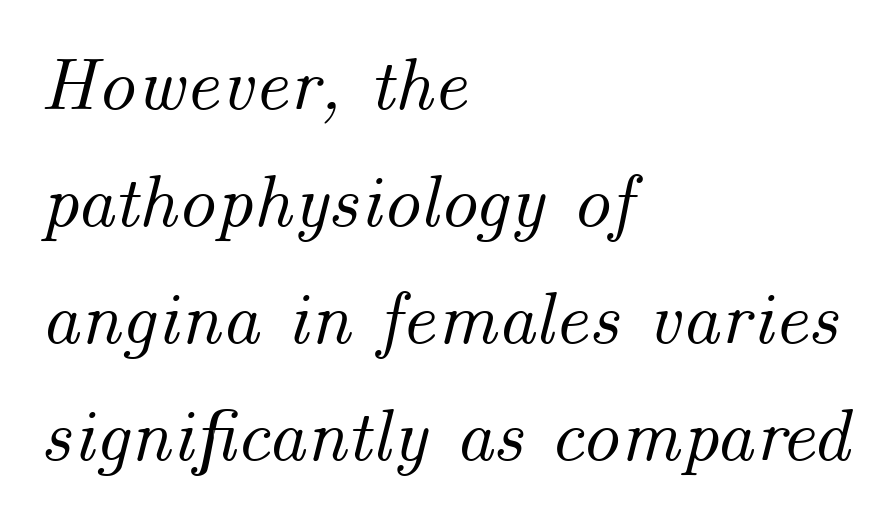
Quick note: italic. Visually the block forms a straight wall on the left and a jagged coastline on the right. This rendering features lettering with no underline. Each word holds together tightly as a unit, with standard inter-letter gaps. The vertical gap from one line to the next is medium.
